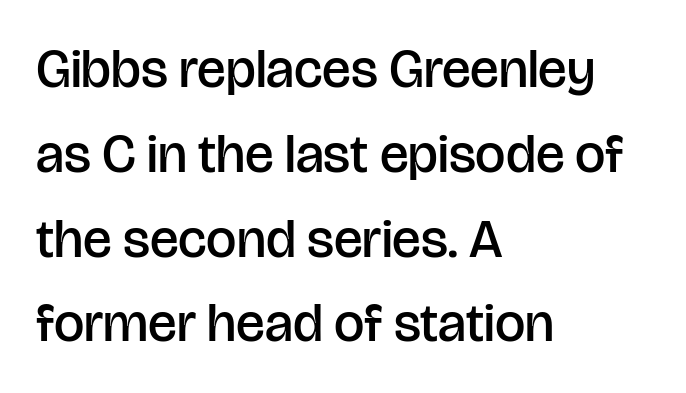
{"serif": "no", "italic": "no", "bold": "semi", "weight": "semibold", "width": "normal", "stroke_contrast": "low", "x_height": "large", "monospaced": "no", "underline": "no", "align": "left", "line_spacing": "normal", "line_spacing_ratio": 1.57, "letter_spacing": "normal", "letter_spacing_em": 0.0, "glyph_px": 54}
